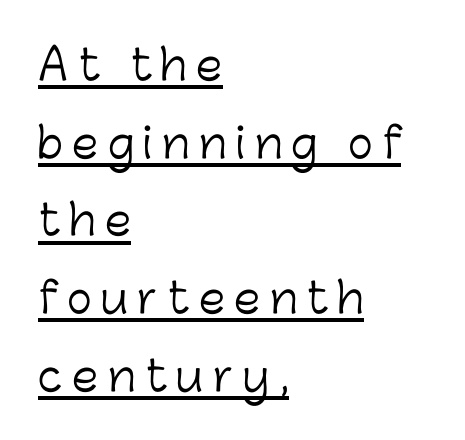
Q: Is the text bold? A: No.
Q: Is the text italic (slanted)? A: No, it is upright.
Q: Is the typeface a serif or a sans-serif typeface? A: Sans-serif.
Q: Is the text underlined? A: Yes.
Q: How is the paragraph aligned? A: Left-aligned.
Q: Is the spacing between letters normal or unusually wide? A: Unusually wide.
Q: Width (condensed, normal, or wide)? A: Normal.
Q: Stroke contrast? A: Low.
Q: x-height? A: Medium.
Q: Monospaced? A: No.
